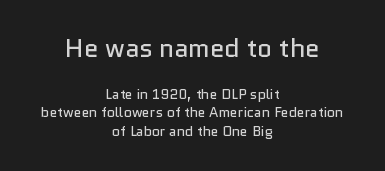
Q: Is the text bold? A: No.
Q: Is the text italic (slanted)? A: No, it is upright.
Q: Is the text underlined? A: No.
Q: How is the paragraph aligned? A: Centered.
Q: Is the spacing between letters normal or unusually wide? A: Normal.
Q: Is the spacing between lines tight, normal or loose? A: Normal.
Q: Which block of text is set in a larger size, the first (top) or the second (bottom)? A: The first (top) one.
